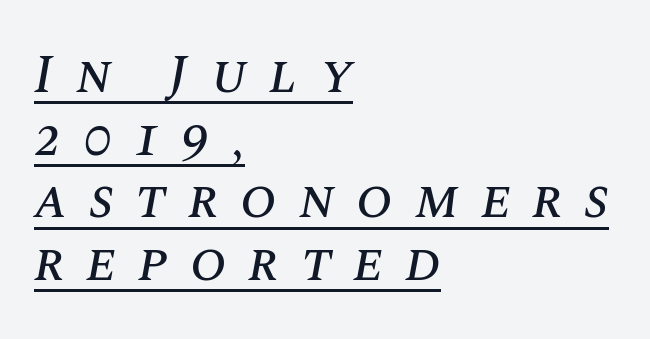
Q: Is the text italic (slanted)? A: Yes, it leans right by about 10 degrees.
Q: Is the text underlined? A: Yes.
Q: How is the paragraph aligned? A: Left-aligned.
Q: Is the spacing between letters normal or unusually wide? A: Unusually wide.
Q: Width (condensed, normal, or wide)? A: Normal.
Q: Stroke contrast? A: Medium.
Q: x-height? A: Large.
Q: Monospaced? A: No.
